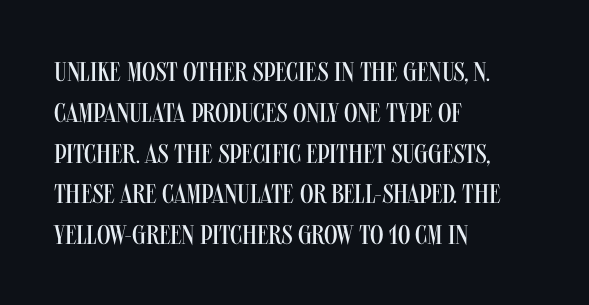
The image shows 27 px text type, upright; set left-aligned, normal line spacing (1.51x), normal letter spacing, not underlined.
